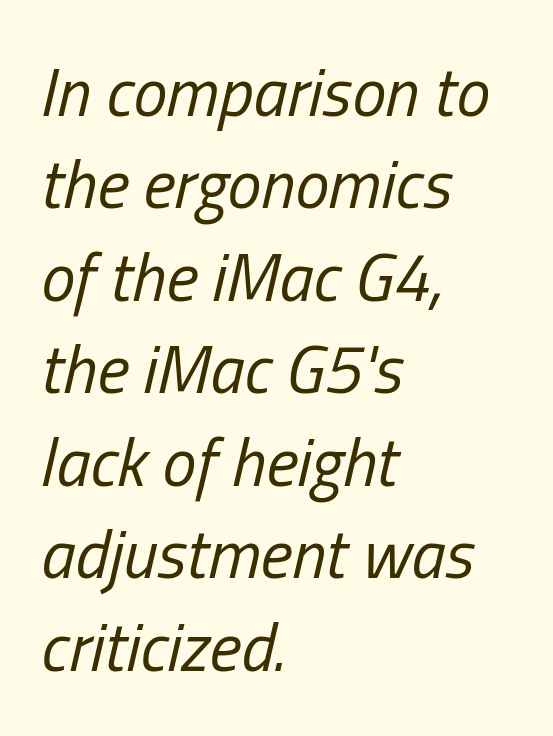
The image shows 68 px regular-weight, condensed type, italic (leaning right); set left-aligned, normal line spacing (1.36x), normal letter spacing, not underlined; low stroke contrast and a medium x-height.
